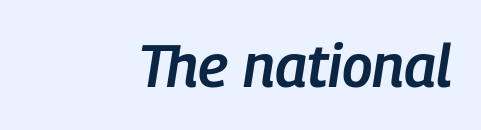
The image shows 59 px semibold, condensed type, italic (leaning right); set right-aligned, normal letter spacing, not underlined; low stroke contrast and a medium x-height.
